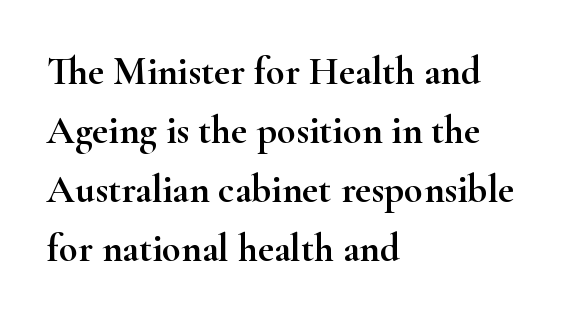
The rendering keeps characters at their native spacing. The area under the type is left untouched. The rendering uses natural spacing where letterforms have individual widths. Line starts are locked; line ends wander. Font category for this specimen: serif. Ordinary non-slanted type is in use.
